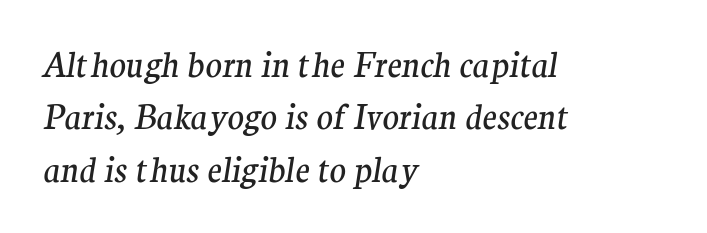
Each word holds together tightly as a unit, with standard inter-letter gaps. The glyphs look as if they've been sheared to an angle. This sample is left-justified, so line endings fall wherever the words run out. Whoever set this chose a conventional vertical rhythm. The face used here is seriffed, in the tradition of book romans.
